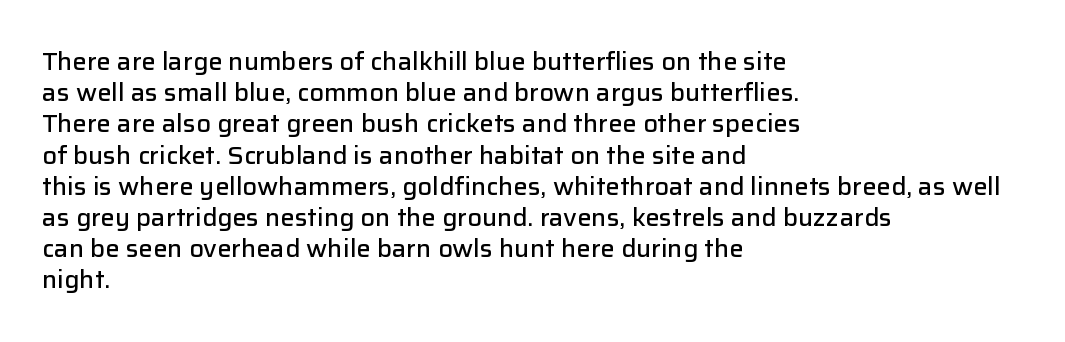
Students, this is semibold: more ink than regular, less than bold. Letter spacing: default. Any mark beneath the type? The region is blank. Rows of type keep a routine distance in the vertical direction. These lines are set flush left with a ragged right edge. Posture: straight, roman, zero tilt.
